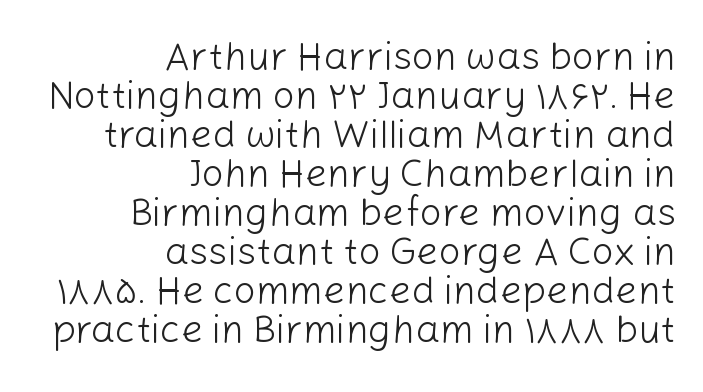
The image shows 39 px light sans-serif type, upright; set right-aligned, tight line spacing (1.0x), normal letter spacing, not underlined; low stroke contrast and a medium x-height.
